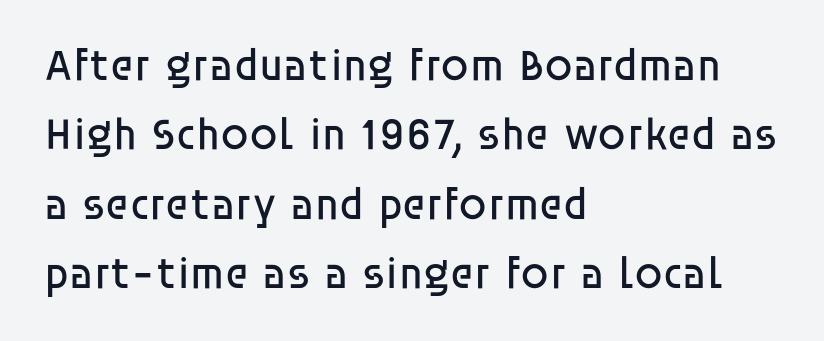
{"serif": "no", "italic": "no", "bold": "no", "weight": "regular", "width": "normal", "stroke_contrast": "low", "x_height": "large", "monospaced": "no", "underline": "no", "align": "left", "line_spacing": "normal", "line_spacing_ratio": 1.54, "letter_spacing": "normal", "letter_spacing_em": 0.0, "glyph_px": 45}
